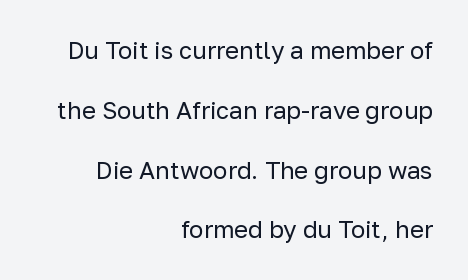
{"italic": "no", "bold": "no", "underline": "no", "align": "right", "line_spacing": "loose", "line_spacing_ratio": 2.49, "letter_spacing": "normal", "letter_spacing_em": 0.0, "glyph_px": 24}
